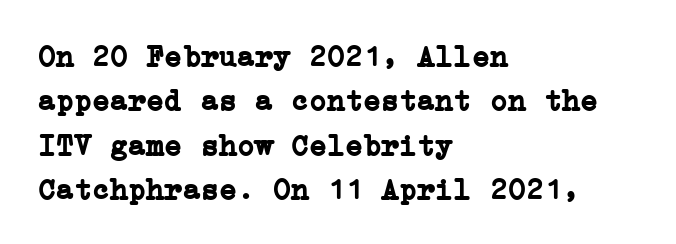
There is no visible air inserted between adjacent glyphs. Serifs: yes, visible at the terminals of the letterforms. Summary of vertical rhythm: regular, with standard interline spacing. Plenty of ink on the page — the face is bold. The lettering stays uniformly vertical, giving the passage a roman look.
